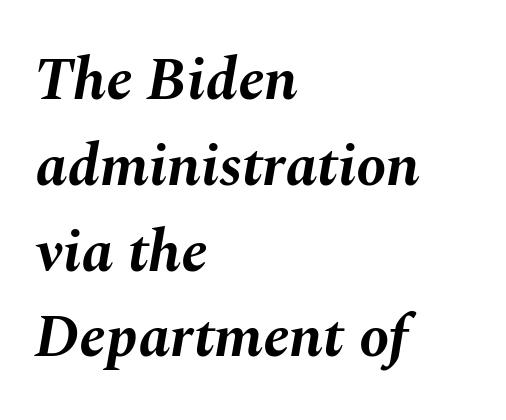
The image shows 60 px bold type, italic (leaning right); set left-aligned, normal line spacing (1.43x), normal letter spacing, not underlined; medium stroke contrast and a medium x-height.
